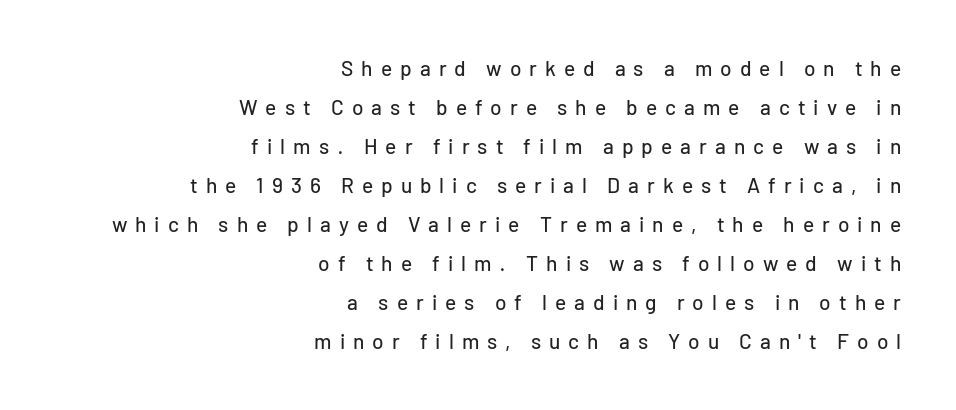
The image shows 21 px text type, upright; set right-aligned, line spacing 1.86x, unusually wide letter spacing (+0.38 em), not underlined.
